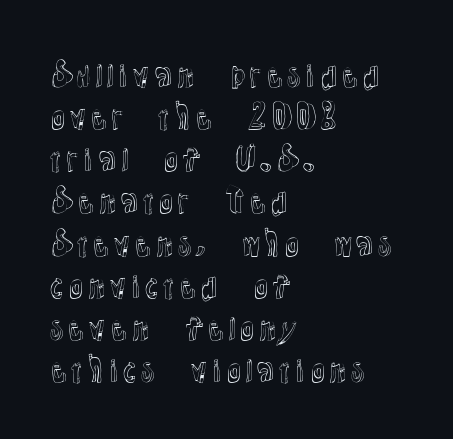
{"italic": "no", "width": "normal", "x_height": "medium", "monospaced": "no", "underline": "no", "align": "left", "line_spacing": "normal", "line_spacing_ratio": 1.36, "letter_spacing": "normal", "letter_spacing_em": 0.0, "glyph_px": 31}
